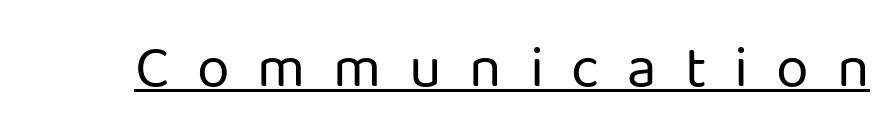
{"serif": "no", "italic": "no", "bold": "no", "weight": "regular", "width": "normal", "stroke_contrast": "low", "x_height": "medium", "monospaced": "no", "underline": "yes", "letter_spacing": "wide", "letter_spacing_em": 0.47, "glyph_px": 59}
